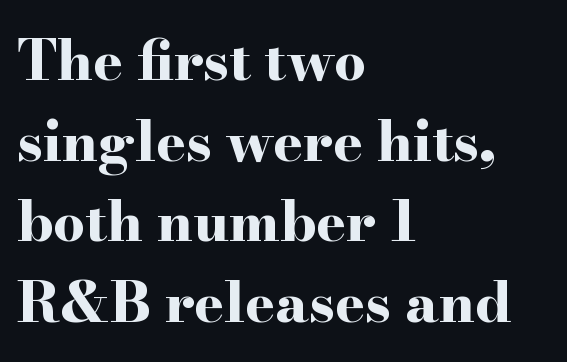
Notice how descenders clear the ascenders below comfortably — that's standard leading. Compared with a centered layout, this one pins lines to the left instead. Each word holds together tightly as a unit, with standard inter-letter gaps. A roman cut, with each character standing at attention.
